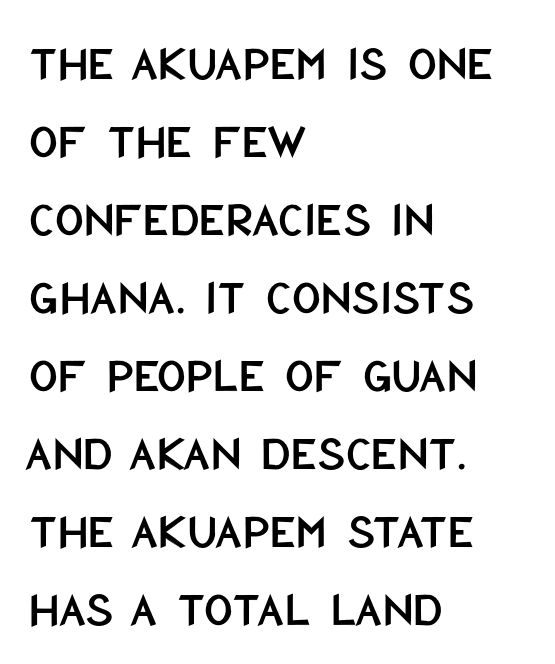
Q: Is the text italic (slanted)? A: No, it is upright.
Q: Is the typeface a serif or a sans-serif typeface? A: Sans-serif.
Q: Is the text underlined? A: No.
Q: How is the paragraph aligned? A: Left-aligned.
Q: Is the spacing between letters normal or unusually wide? A: Normal.
Q: Is the spacing between lines tight, normal or loose? A: Normal.
Q: Width (condensed, normal, or wide)? A: Condensed.
Q: Stroke contrast? A: Low.
Q: x-height? A: Large.
Q: Monospaced? A: No.
